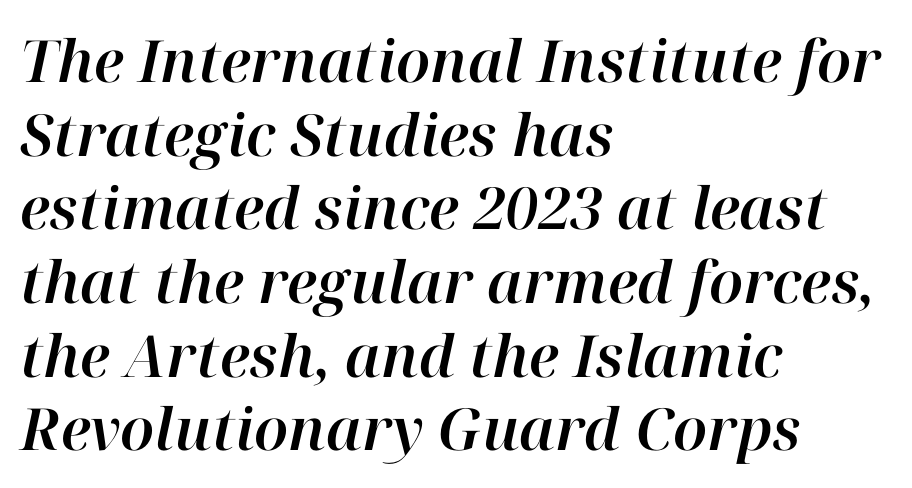
{"italic": "yes", "lean": "right", "slant_degrees": 12, "width": "normal", "stroke_contrast": "high", "x_height": "medium", "monospaced": "no", "underline": "no", "align": "left", "line_spacing": "normal", "line_spacing_ratio": 1.27, "letter_spacing": "normal", "letter_spacing_em": 0.0, "glyph_px": 58}
